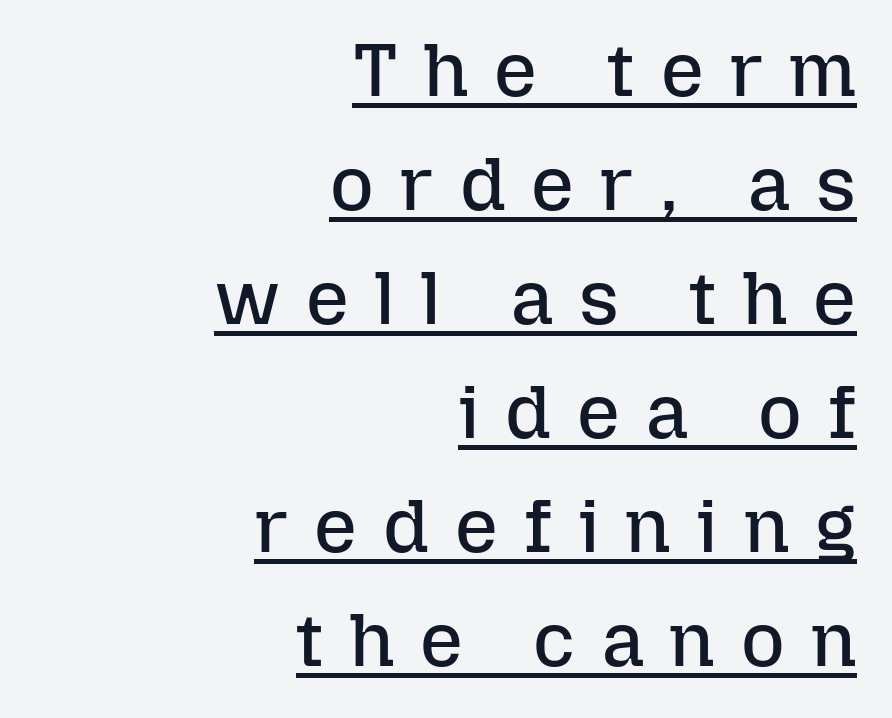
Each word looks stretched out because of the extra space between its letters. Teacher's note: observe the even right margin — that is flush-right alignment. Character widths vary here, with narrow letters taking less room than wide ones. The letters stand upright; this is a roman face. Baseline-to-baseline distance is the conventional proportion of letter height.
